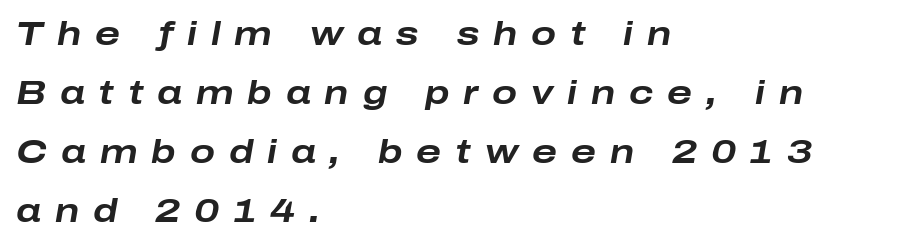
{"italic": "yes", "lean": "right", "slant_degrees": 10, "bold": "yes", "weight": "bold", "width": "wide", "stroke_contrast": "low", "x_height": "medium", "monospaced": "no", "underline": "no", "align": "left", "line_spacing_ratio": 1.79, "letter_spacing": "wide", "letter_spacing_em": 0.42, "glyph_px": 33}
